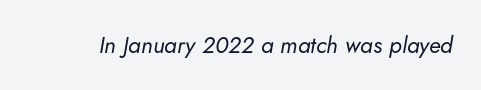
Q: Is the text bold? A: No.
Q: Is the text italic (slanted)? A: Yes, it leans right by about 5 degrees.
Q: Is the text underlined? A: No.
Q: Is the spacing between letters normal or unusually wide? A: Normal.
